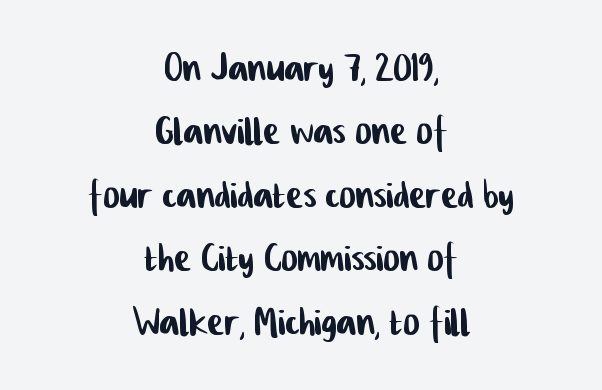
{"serif": "no", "width": "condensed", "stroke_contrast": "low", "x_height": "medium", "monospaced": "no", "underline": "no", "align": "center", "line_spacing": "normal", "line_spacing_ratio": 1.27, "letter_spacing": "normal", "letter_spacing_em": 0.0, "glyph_px": 50}
